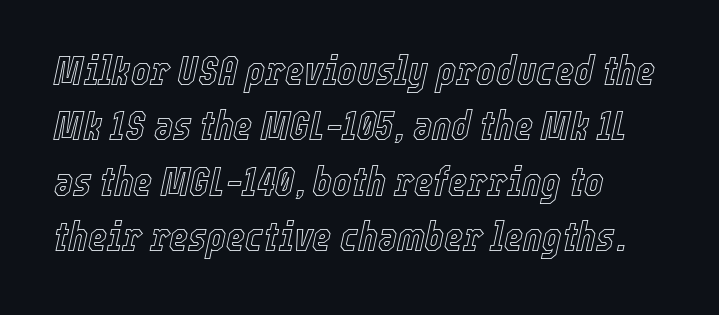
{"italic": "yes", "lean": "right", "slant_degrees": 12, "width": "condensed", "x_height": "medium", "monospaced": "no", "underline": "no", "line_spacing": "normal", "line_spacing_ratio": 1.35, "letter_spacing": "normal", "letter_spacing_em": 0.0, "glyph_px": 41}
